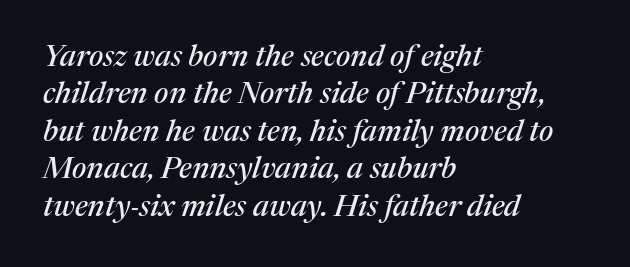
Q: Is the text italic (slanted)? A: Yes, it leans right by about 17 degrees.
Q: Is the typeface a serif or a sans-serif typeface? A: Serif.
Q: Is the text underlined? A: No.
Q: How is the paragraph aligned? A: Left-aligned.
Q: Is the spacing between letters normal or unusually wide? A: Normal.
Q: Is the spacing between lines tight, normal or loose? A: Normal.
Q: Width (condensed, normal, or wide)? A: Normal.
Q: Stroke contrast? A: Medium.
Q: x-height? A: Medium.
Q: Monospaced? A: No.
